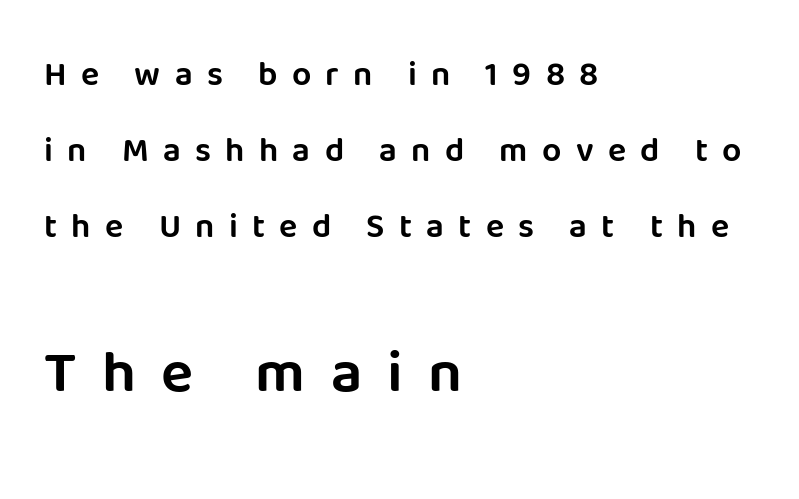
Which margin do the lines hug? The left one — the right edge is uneven. Is the lower block the larger one? Yes — the lower block carries the bigger type. No italicization has been applied; the sample stays upright. Proportional: the letters do not fall into vertical columns. Substantial extra tracking has been applied to these lines.
